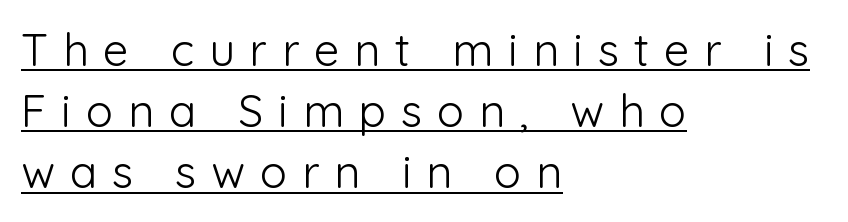
Style check: upright. The letters look calm and open, with moderate or lighter stems. You could only call the tracking loose — the letters float apart. The rendering uses a moderate line-height, typical for paragraphs.
